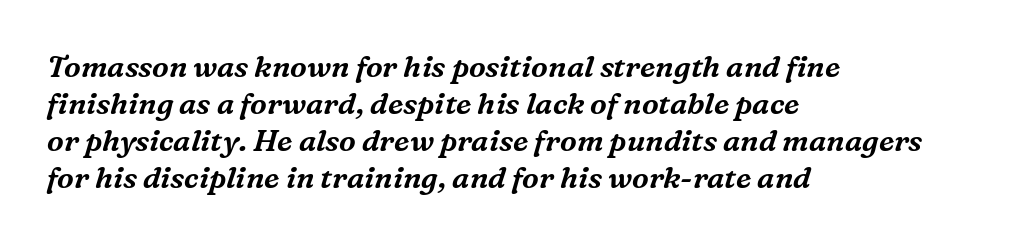
Q: Is the text italic (slanted)? A: Yes, it leans right by about 16 degrees.
Q: Is the typeface a serif or a sans-serif typeface? A: Serif.
Q: Is the text underlined? A: No.
Q: How is the paragraph aligned? A: Left-aligned.
Q: Is the spacing between letters normal or unusually wide? A: Normal.
Q: Width (condensed, normal, or wide)? A: Normal.
Q: Stroke contrast? A: Medium.
Q: x-height? A: Medium.
Q: Monospaced? A: No.
